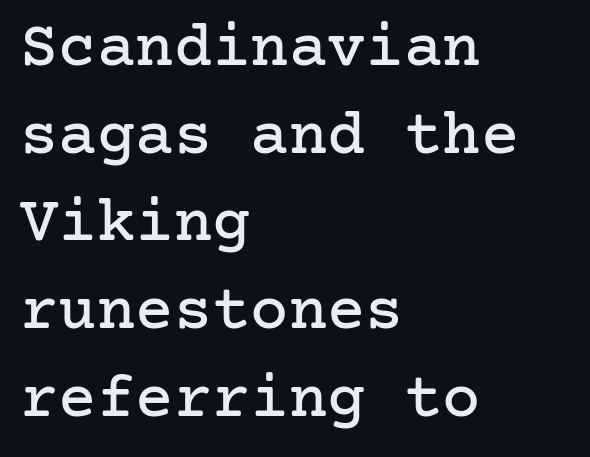
Examine the stroke ends and you'll spot serifs. The leading is moderate, giving the passage an even texture. Lines of text with bare space underneath. You can tell it's not italic because the verticals are truly vertical. Horizontally, the lines are justified to the leading edge only. Each word holds together tightly as a unit, with standard inter-letter gaps.
